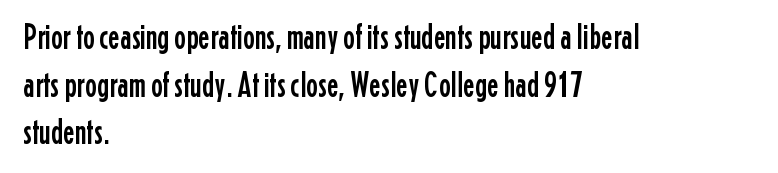
{"serif": "no", "italic": "no", "width": "condensed", "stroke_contrast": "low", "x_height": "medium", "monospaced": "no", "underline": "no", "align": "left", "line_spacing": "normal", "line_spacing_ratio": 1.36, "letter_spacing": "normal", "letter_spacing_em": 0.0, "glyph_px": 35}
